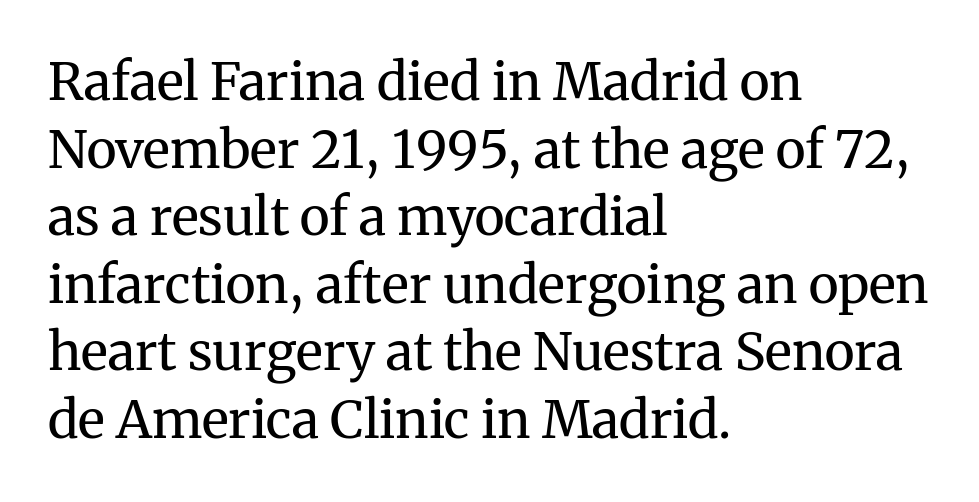
Q: Is the text bold? A: No.
Q: Is the text italic (slanted)? A: No, it is upright.
Q: Is the typeface a serif or a sans-serif typeface? A: Serif.
Q: Is the text underlined? A: No.
Q: How is the paragraph aligned? A: Left-aligned.
Q: Is the spacing between letters normal or unusually wide? A: Normal.
Q: Is the spacing between lines tight, normal or loose? A: Normal.
Q: Width (condensed, normal, or wide)? A: Normal.
Q: Stroke contrast? A: Medium.
Q: x-height? A: Medium.
Q: Monospaced? A: No.
